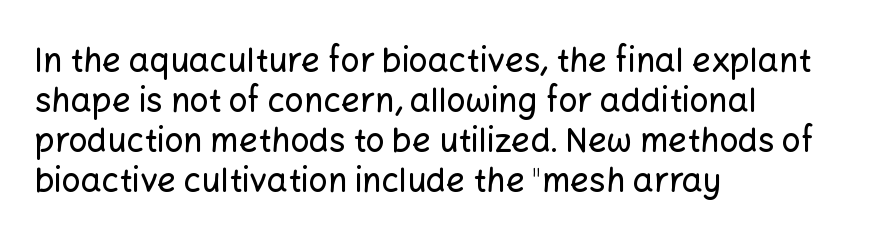
Q: Is the text italic (slanted)? A: No, it is upright.
Q: Is the typeface a serif or a sans-serif typeface? A: Sans-serif.
Q: Is the text underlined? A: No.
Q: How is the paragraph aligned? A: Left-aligned.
Q: Is the spacing between letters normal or unusually wide? A: Normal.
Q: Width (condensed, normal, or wide)? A: Normal.
Q: Stroke contrast? A: Low.
Q: x-height? A: Medium.
Q: Monospaced? A: No.
